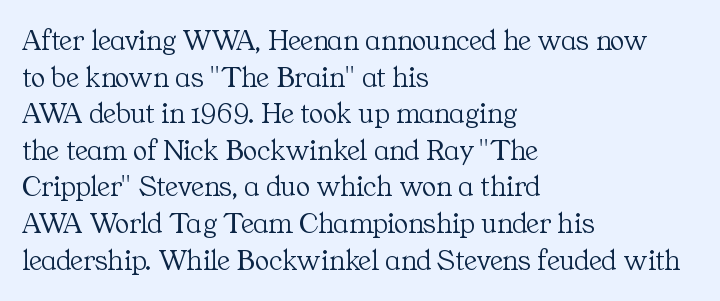
The image shows 30 px light serif type, upright; set left-aligned, line spacing 1.22x, normal letter spacing, not underlined; medium stroke contrast and a medium x-height.
